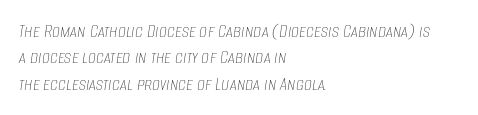
A bare baseline throughout the passage. Reading down the column, the eye jumps a familiar distance to each next line. Short and long lines alike share a common starting point at left. Looking at the ascenders, they clearly lean. Inter-character spacing is left at the font's built-in metrics. The font sits on the lighter half of the weight spectrum, regular included.
